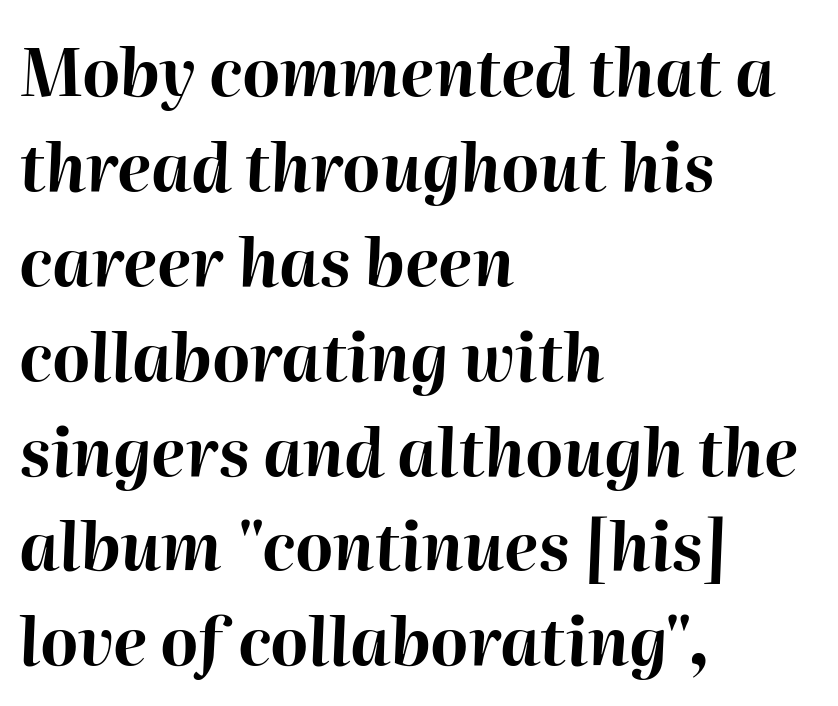
In CSS terms this would be text-align: left. Heavy, bold letterforms. Unmarked baselines from the first word to the last. The text carries the slant typical of an italic or oblique font.
